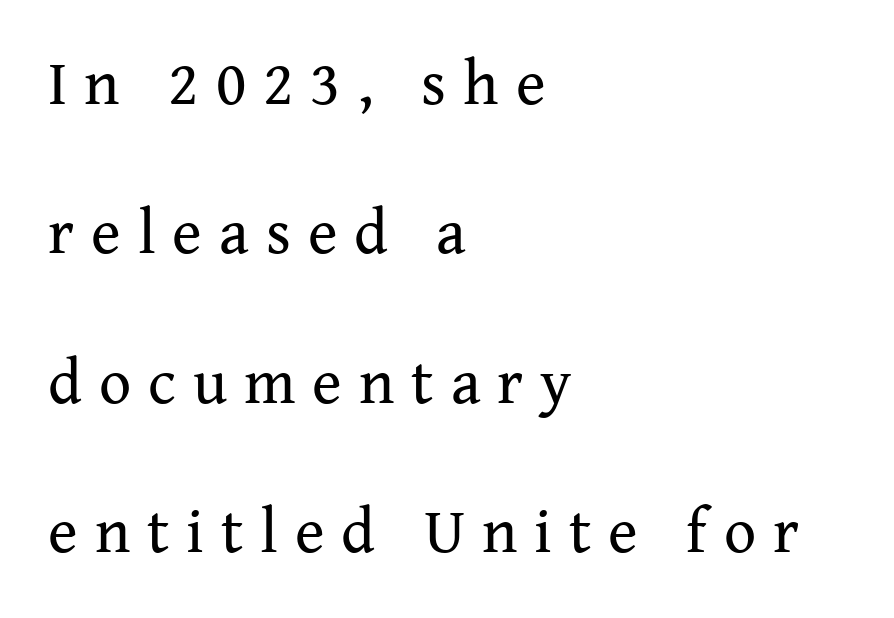
A bare baseline throughout the passage. The passage is arranged the way most books set body copy — flush left. Rendered with straight, roman letterforms. Varying glyph widths throughout — classic text-font behaviour. Weight: in the light-to-regular range.
